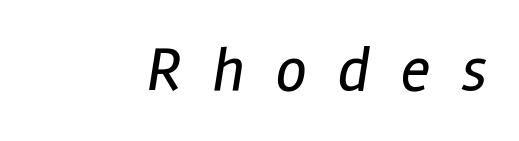
Q: Is the text bold? A: No.
Q: Is the text italic (slanted)? A: Yes, it leans right by about 12 degrees.
Q: Is the text underlined? A: No.
Q: How is the paragraph aligned? A: Right-aligned.
Q: Is the spacing between letters normal or unusually wide? A: Unusually wide.
Q: Width (condensed, normal, or wide)? A: Condensed.
Q: Stroke contrast? A: Low.
Q: x-height? A: Medium.
Q: Monospaced? A: No.
